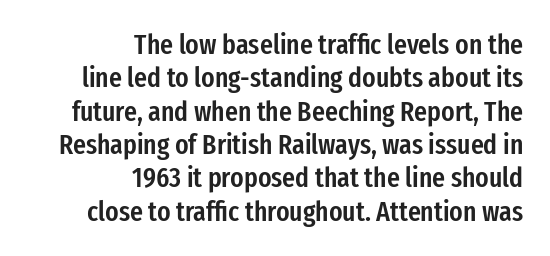
Q: Is the text bold? A: Semi-bold.
Q: Is the text italic (slanted)? A: No, it is upright.
Q: Is the typeface a serif or a sans-serif typeface? A: Sans-serif.
Q: Is the text underlined? A: No.
Q: How is the paragraph aligned? A: Right-aligned.
Q: Is the spacing between letters normal or unusually wide? A: Normal.
Q: Width (condensed, normal, or wide)? A: Condensed.
Q: Stroke contrast? A: Low.
Q: x-height? A: Medium.
Q: Monospaced? A: No.
